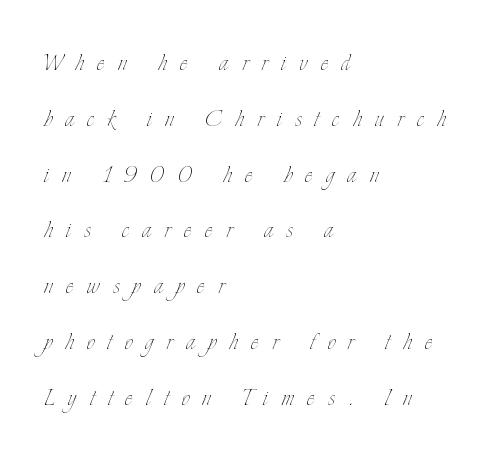
The image shows 30 px thin, condensed type; set left-aligned, line spacing 1.86x, unusually wide letter spacing (+0.44 em), not underlined; low stroke contrast and a small x-height.
